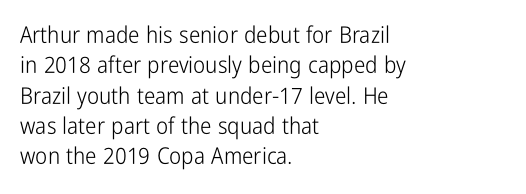
Q: Is the text bold? A: No.
Q: Is the text italic (slanted)? A: No, it is upright.
Q: Is the text underlined? A: No.
Q: How is the paragraph aligned? A: Left-aligned.
Q: Is the spacing between letters normal or unusually wide? A: Normal.
Q: Is the spacing between lines tight, normal or loose? A: Normal.
